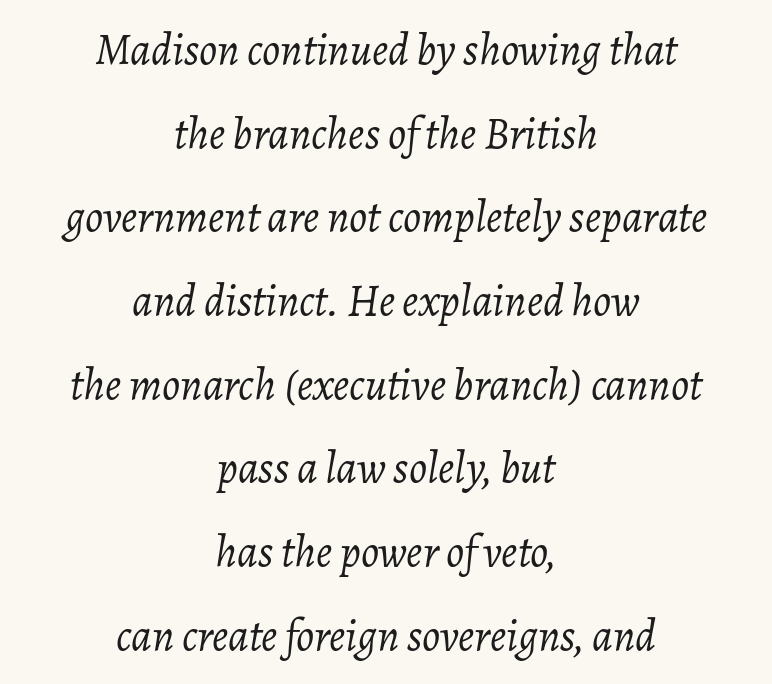
It's the slanting kind of type. The typesetting does not lean heavy: it is not bold. Tracking here is standard; glyphs follow each other at the usual distance. The setting favours the middle, as headings and verse often do.
